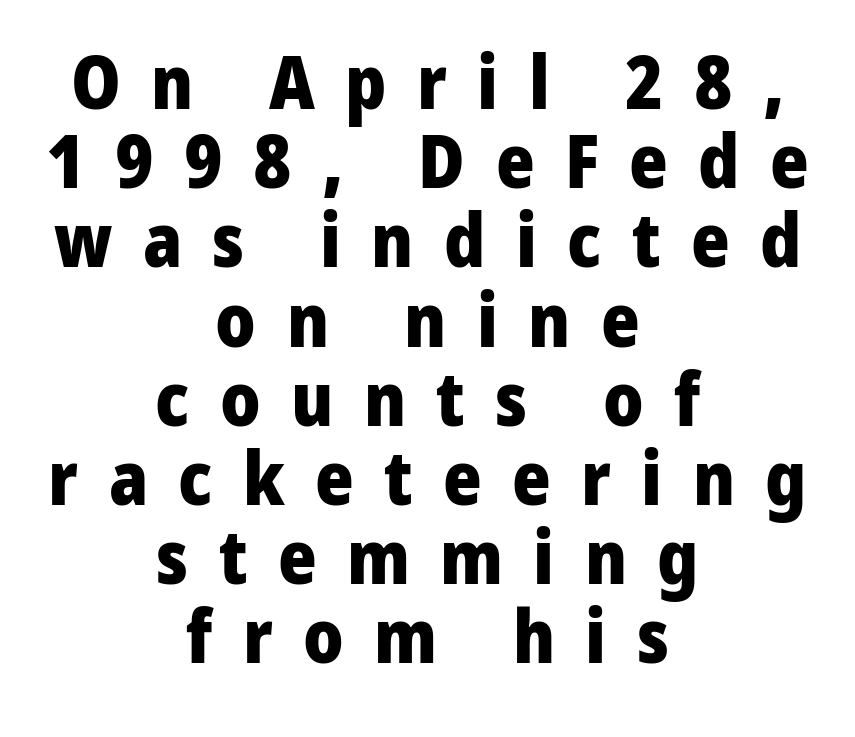
The image shows 74 px heavy sans-serif type, upright; set centered, tight line spacing (1.07x), unusually wide letter spacing (+0.41 em), not underlined; low stroke contrast and a medium x-height.
